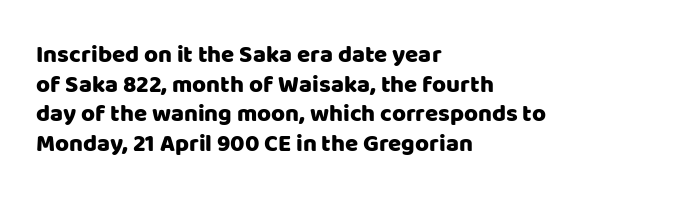
Q: Is the text italic (slanted)? A: No, it is upright.
Q: Is the text underlined? A: No.
Q: How is the paragraph aligned? A: Left-aligned.
Q: Is the spacing between letters normal or unusually wide? A: Normal.
